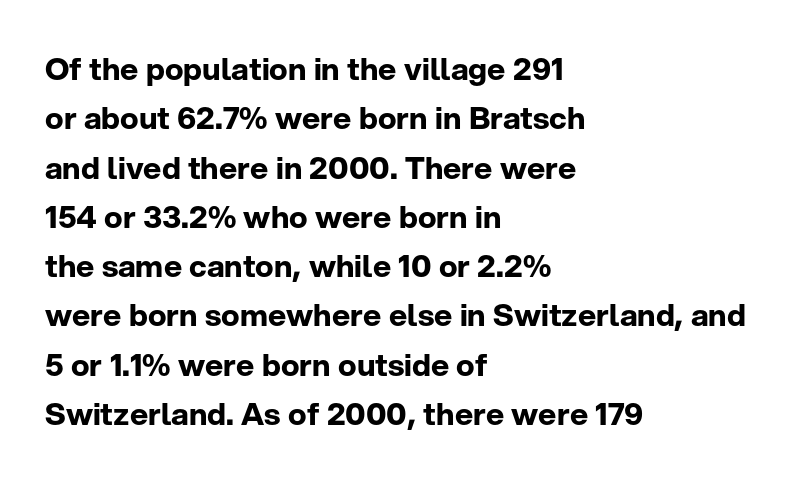
Emphasis by weight is at full strength: bold. The specimen reads as upright at a glance. Short note: letters normally spaced. The rendering uses natural spacing where letterforms have individual widths.
